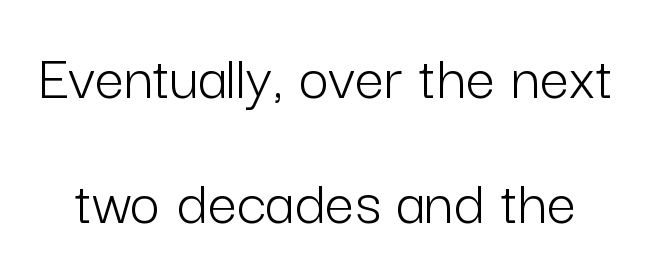
Q: Is the text bold? A: No.
Q: Is the text italic (slanted)? A: No, it is upright.
Q: Is the typeface a serif or a sans-serif typeface? A: Sans-serif.
Q: Is the text underlined? A: No.
Q: Is the spacing between letters normal or unusually wide? A: Normal.
Q: Width (condensed, normal, or wide)? A: Normal.
Q: Stroke contrast? A: Low.
Q: x-height? A: Medium.
Q: Monospaced? A: No.
